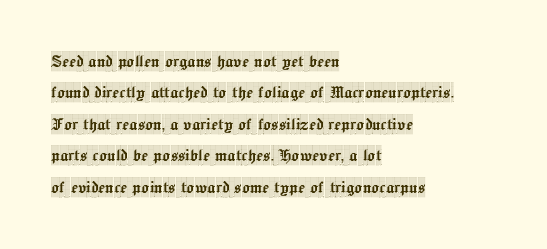
The image shows 20 px text type, upright; set left-aligned, normal line spacing (1.57x), normal letter spacing, not underlined.
